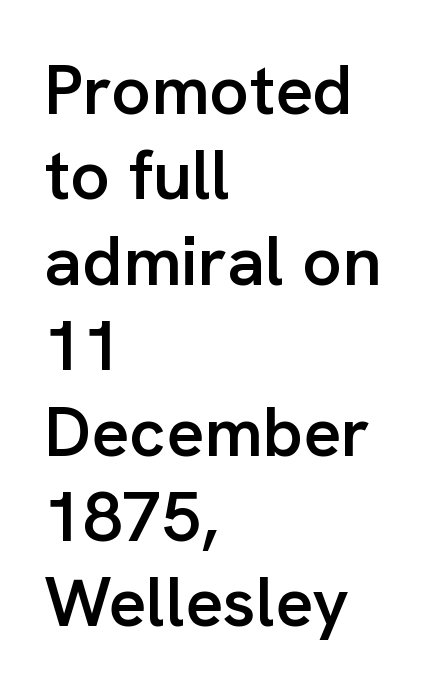
{"serif": "no", "italic": "no", "bold": "semi", "weight": "semibold", "width": "normal", "stroke_contrast": "low", "x_height": "medium", "monospaced": "no", "underline": "no", "align": "left", "line_spacing_ratio": 1.22, "letter_spacing": "normal", "letter_spacing_em": 0.0, "glyph_px": 70}
